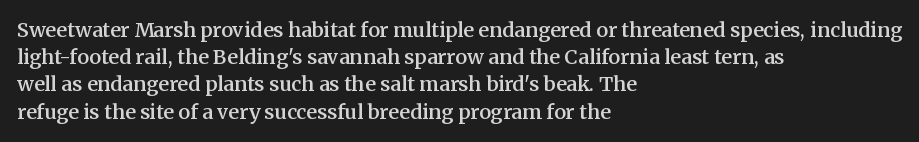
The image shows 20 px text type, upright; set left-aligned, normal line spacing (1.36x), normal letter spacing, not underlined.
